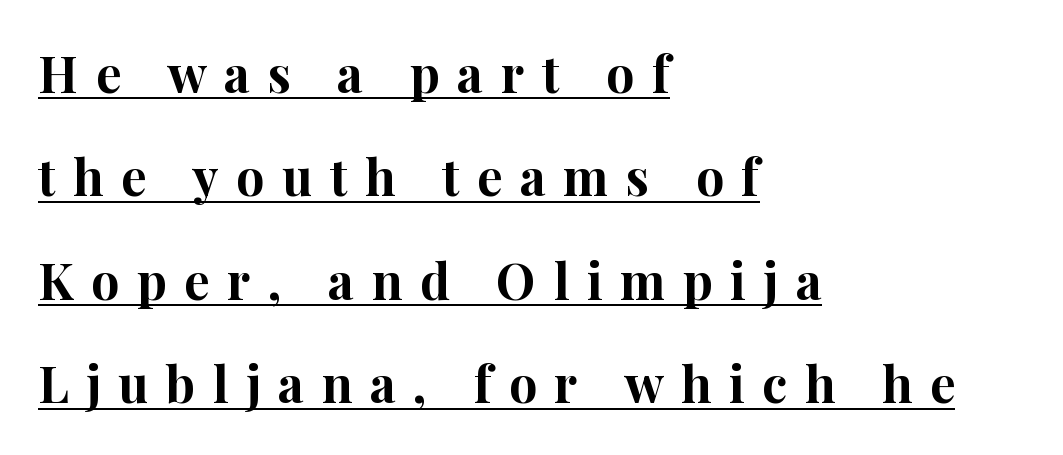
Serif or sans? Serif — the stroke terminals have little feet. Upright lettering throughout. Is there much room between lines? Yes — plenty of vertical air separates them. In terms of weight, the rendering is a true, heavy bold.
